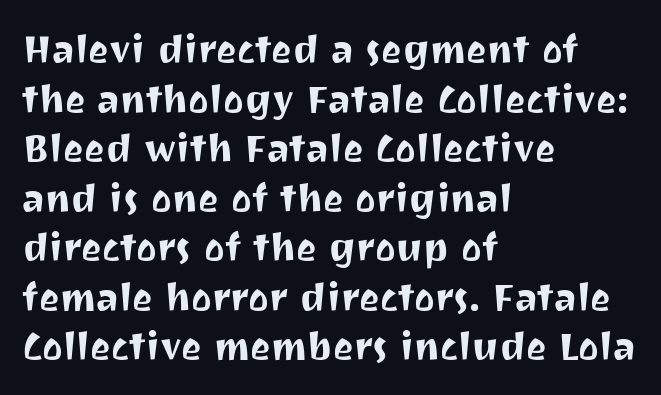
Leading matches the norm, producing a regular column. Unlike italic type, these characters show no tilt at all. Is the letter spacing exaggerated? No — it looks like the ordinary default. Note: no serifs on the glyphs. The rag falls on the right side of this text block.
